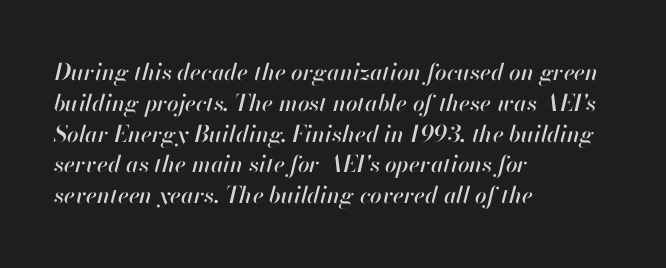
{"italic": "yes", "lean": "right", "slant_degrees": 13, "underline": "no", "align": "left", "line_spacing": "normal", "line_spacing_ratio": 1.34, "letter_spacing": "normal", "letter_spacing_em": 0.0, "glyph_px": 23}
